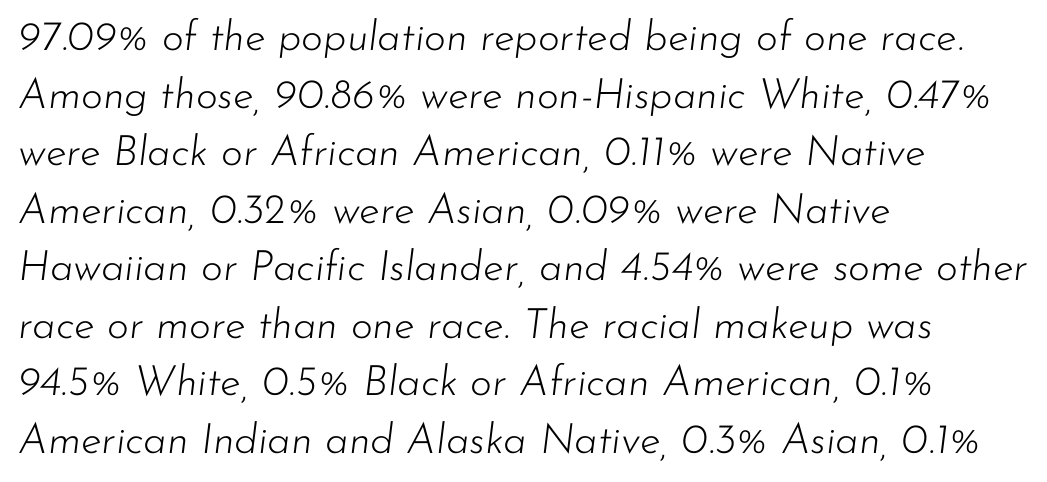
Characters are canted at an angle relative to the baseline's perpendicular. Short and long lines alike share a common starting point at left. Caption: standard tracking, unaltered. Check the space under the baseline: it is left empty.
